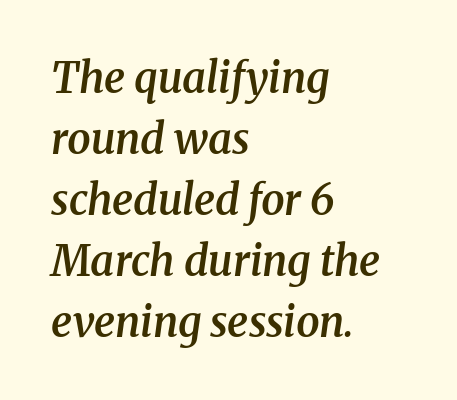
Q: Is the text bold? A: Semi-bold.
Q: Is the text italic (slanted)? A: Yes, it leans right by about 8 degrees.
Q: Is the typeface a serif or a sans-serif typeface? A: Serif.
Q: Is the text underlined? A: No.
Q: How is the paragraph aligned? A: Left-aligned.
Q: Is the spacing between letters normal or unusually wide? A: Normal.
Q: Is the spacing between lines tight, normal or loose? A: Normal.
Q: Width (condensed, normal, or wide)? A: Normal.
Q: Stroke contrast? A: Medium.
Q: x-height? A: Medium.
Q: Monospaced? A: No.
